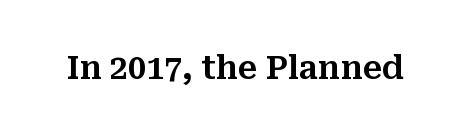
This sample has the flowing, uneven cadence of proportional lettering. Words appear dense and cohesive because spacing is normal. Tall strokes in this sample are plumb rather than angled. Any mark beneath the type? The region is blank. Typographically, this falls in the serif category.
